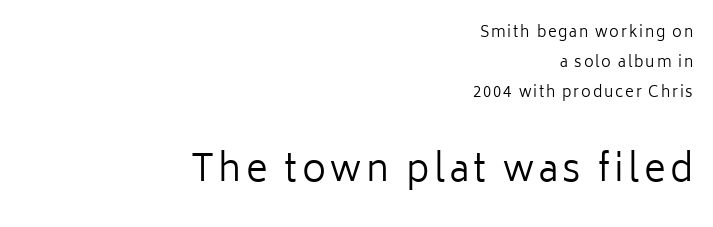
{"serif": "no", "italic": "no", "bold": "no", "weight": "regular", "width": "normal", "stroke_contrast": "low", "x_height": "medium", "monospaced": "no", "underline": "no", "align": "right", "line_spacing": "loose", "line_spacing_ratio": 1.99, "larger_block": "second", "size_ratio": 2.47, "glyph_px": 37}
